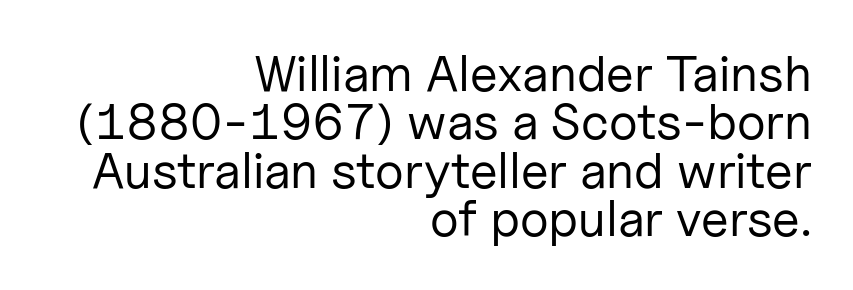
Tall strokes in this sample are plumb rather than angled. This sample uses a sans-serif face. The space beneath each line is pristine and unruled. Do the characters align in a grid? No, the font is proportional. Each line ends at the same right margin while the left side varies.
